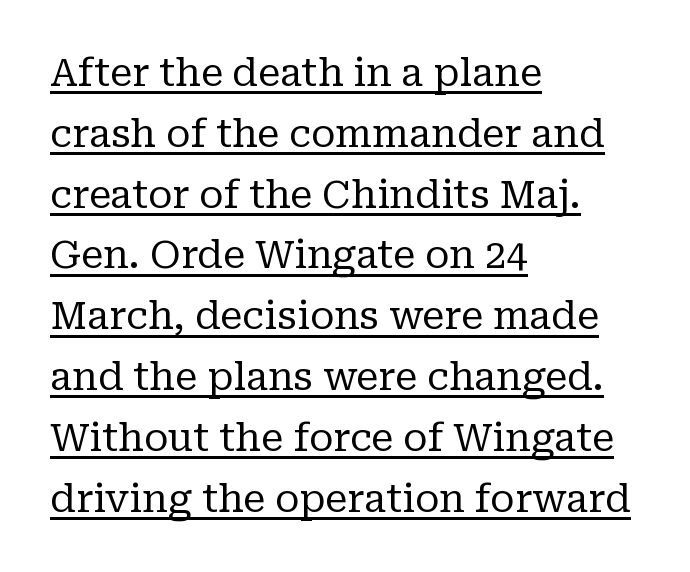
If you measured baseline to baseline, you'd find a middling distance. How are the letters spaced? Ordinarily, with no added tracking. Here the designer chose a conventional face with non-uniform glyph widths. This is not heavy type; no bold has been used.
